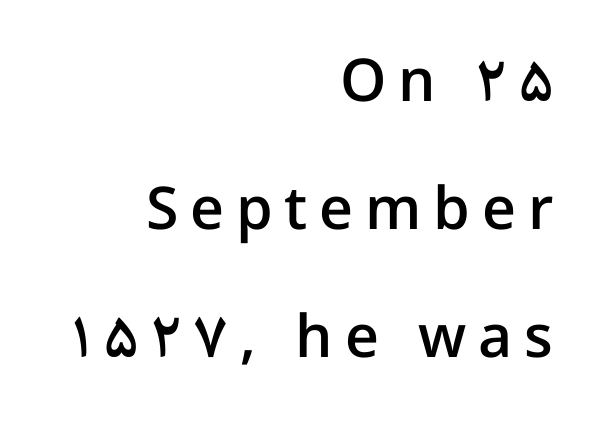
Is this a sans? Yes — the strokes have no serifs. The letters are spread apart with noticeably loose tracking. Horizontal bands of white between lines are thick stripes. Casual observation: everything's shoved over to the right. The face used here is proportionally spaced, like ordinary book or web type. Stems and bowls a touch heavier than normal — semibold.
